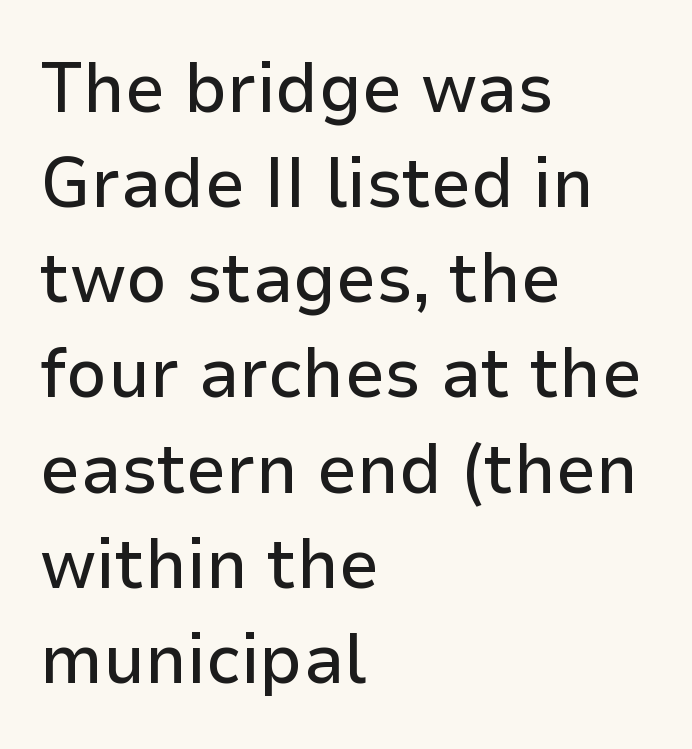
{"serif": "no", "italic": "no", "width": "normal", "stroke_contrast": "low", "x_height": "medium", "monospaced": "no", "underline": "no", "align": "left", "line_spacing": "normal", "line_spacing_ratio": 1.34, "letter_spacing": "normal", "letter_spacing_em": 0.0, "glyph_px": 71}
